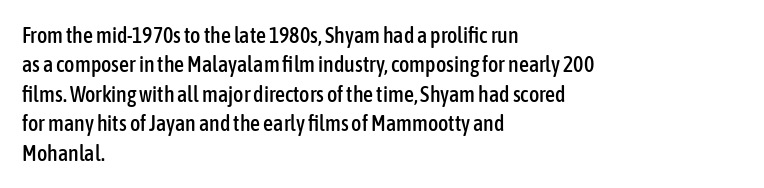
{"italic": "no", "underline": "no", "align": "left", "line_spacing": "normal", "line_spacing_ratio": 1.34, "letter_spacing": "normal", "letter_spacing_em": 0.0, "glyph_px": 22}
